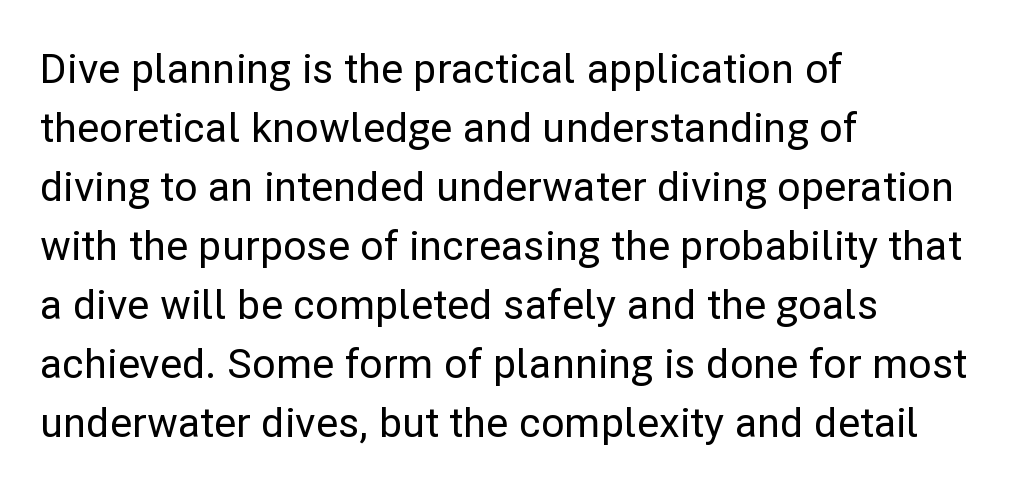
{"serif": "no", "italic": "no", "width": "normal", "stroke_contrast": "low", "x_height": "medium", "monospaced": "no", "underline": "no", "align": "left", "line_spacing": "normal", "line_spacing_ratio": 1.44, "letter_spacing": "normal", "letter_spacing_em": 0.0, "glyph_px": 41}
